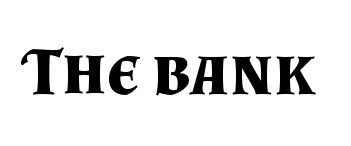
{"serif": "yes", "italic": "no", "bold": "yes", "weight": "bold", "width": "normal", "stroke_contrast": "medium", "x_height": "small", "monospaced": "no", "underline": "no", "letter_spacing": "normal", "letter_spacing_em": 0.0, "glyph_px": 69}
